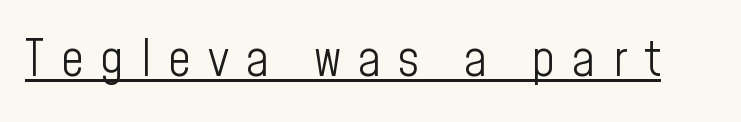
The image shows 51 px light, condensed sans-serif type, upright; set unusually wide letter spacing (+0.33 em), underlined; low stroke contrast and a medium x-height.
